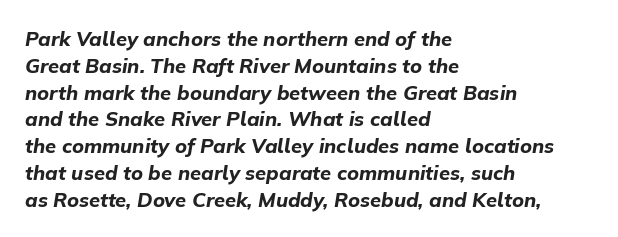
The image shows 20 px bold type, italic (leaning right); set left-aligned, normal line spacing (1.34x), normal letter spacing, not underlined.
